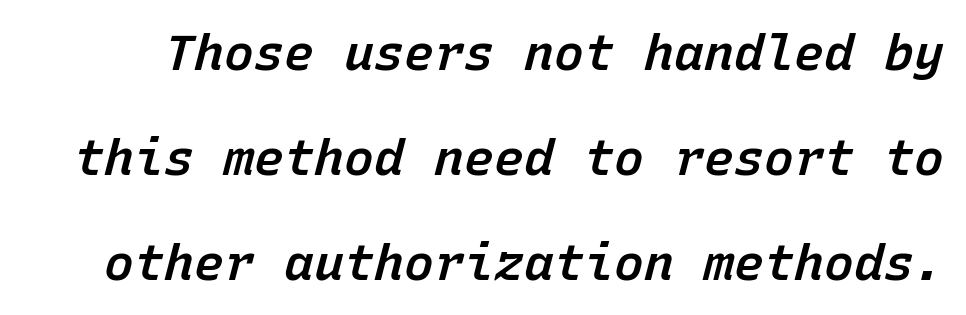
The image shows 50 px semibold type, italic (leaning right), monospaced; set loose line spacing (2.1x), normal letter spacing, not underlined; low stroke contrast and a medium x-height.
